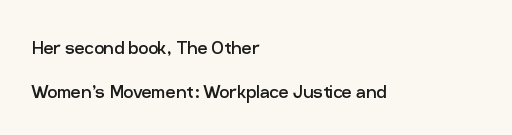
Q: Is the text bold? A: No.
Q: Is the text italic (slanted)? A: No, it is upright.
Q: Is the text underlined? A: No.
Q: How is the paragraph aligned? A: Left-aligned.
Q: Is the spacing between letters normal or unusually wide? A: Normal.
Q: Is the spacing between lines tight, normal or loose? A: Loose.
